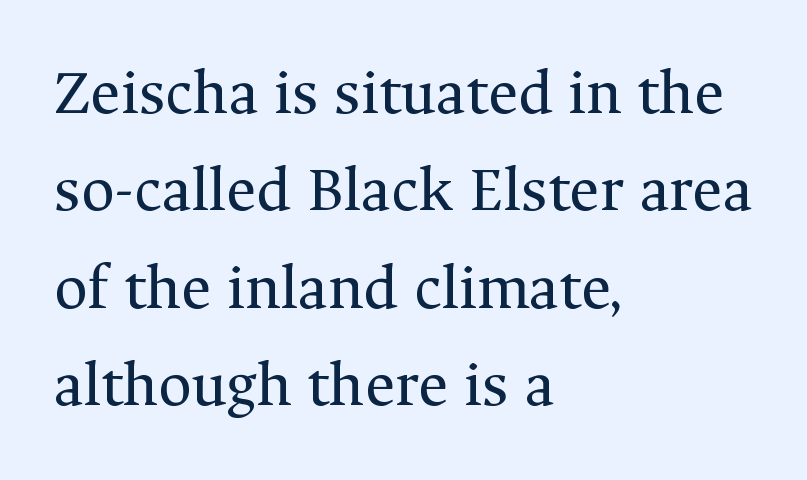
Q: Is the text bold? A: No.
Q: Is the text italic (slanted)? A: No, it is upright.
Q: Is the typeface a serif or a sans-serif typeface? A: Serif.
Q: Is the text underlined? A: No.
Q: How is the paragraph aligned? A: Left-aligned.
Q: Is the spacing between letters normal or unusually wide? A: Normal.
Q: Is the spacing between lines tight, normal or loose? A: Normal.
Q: Width (condensed, normal, or wide)? A: Normal.
Q: Stroke contrast? A: Medium.
Q: x-height? A: Medium.
Q: Monospaced? A: No.
